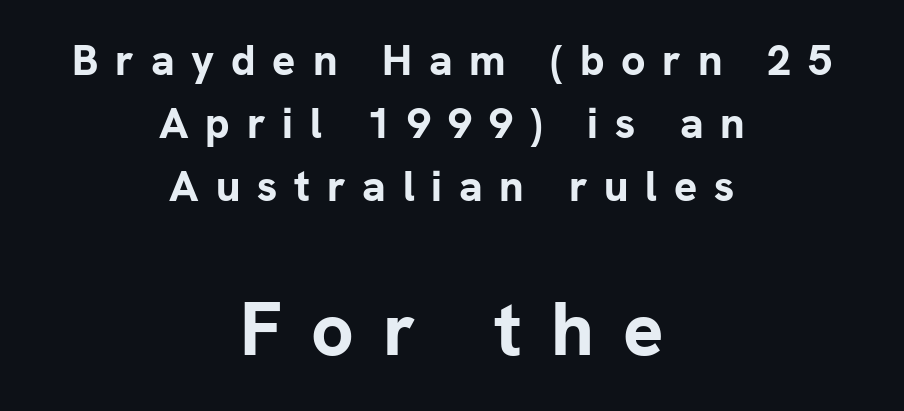
The image shows 75 px bold sans-serif type, upright; set centered, normal line spacing (1.46x), unusually wide letter spacing (+0.39 em), not underlined; the second (bottom) block is 1.74x larger; low stroke contrast and a medium x-height.
